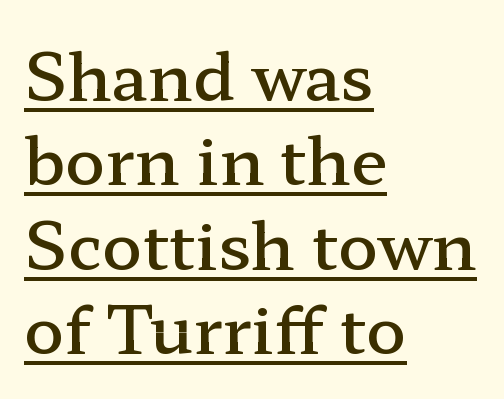
{"serif": "yes", "italic": "no", "bold": "semi", "weight": "semibold", "width": "wide", "stroke_contrast": "low", "x_height": "medium", "monospaced": "no", "underline": "yes", "align": "left", "line_spacing": "normal", "line_spacing_ratio": 1.28, "letter_spacing": "normal", "letter_spacing_em": 0.0, "glyph_px": 66}
